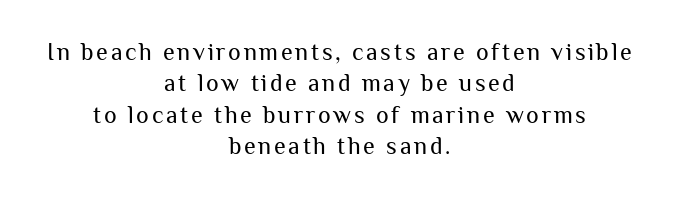
{"italic": "no", "bold": "no", "underline": "no", "align": "center", "line_spacing": "normal", "line_spacing_ratio": 1.31, "glyph_px": 24}
